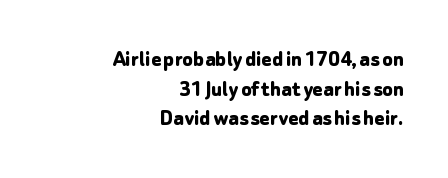
{"italic": "no", "bold": "yes", "underline": "no", "align": "right", "line_spacing_ratio": 1.23, "letter_spacing": "normal", "letter_spacing_em": 0.0, "glyph_px": 24}
